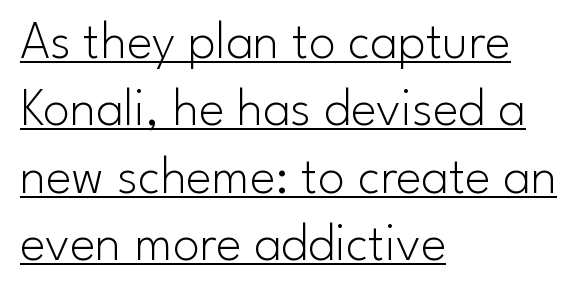
The image shows 54 px light sans-serif type, upright; set left-aligned, normal line spacing (1.25x), normal letter spacing, underlined; low stroke contrast and a small x-height.
